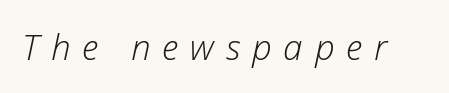
The rendering inserts visible extra space after every character. The face used here is proportionally spaced, like ordinary book or web type. Every character sits at an angle, as italics do. Weight: regular or lighter. Rule under the text: the space is simply empty.
